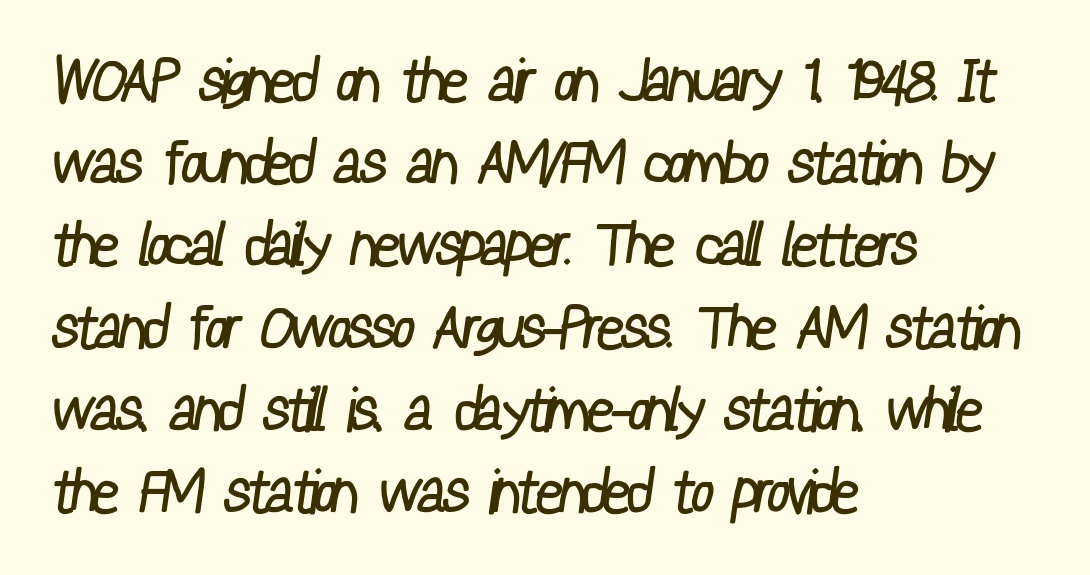
Glance below the letters and you will spot only blank space. Think of a printed novel: that variable character pitch is what you see here. Compared with a typical body face, this is equally light or lighter still. How are the letters spaced? Ordinarily, with no added tracking. The ragged edge is on the right, which tells us the setting is flush left.
